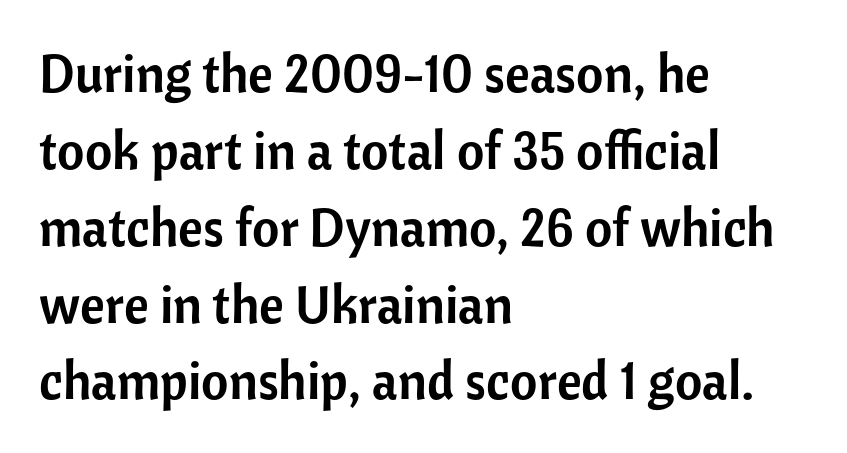
Q: Is the text italic (slanted)? A: No, it is upright.
Q: Is the typeface a serif or a sans-serif typeface? A: Sans-serif.
Q: Is the text underlined? A: No.
Q: How is the paragraph aligned? A: Left-aligned.
Q: Is the spacing between letters normal or unusually wide? A: Normal.
Q: Is the spacing between lines tight, normal or loose? A: Normal.
Q: Width (condensed, normal, or wide)? A: Normal.
Q: Stroke contrast? A: Low.
Q: x-height? A: Medium.
Q: Monospaced? A: No.
